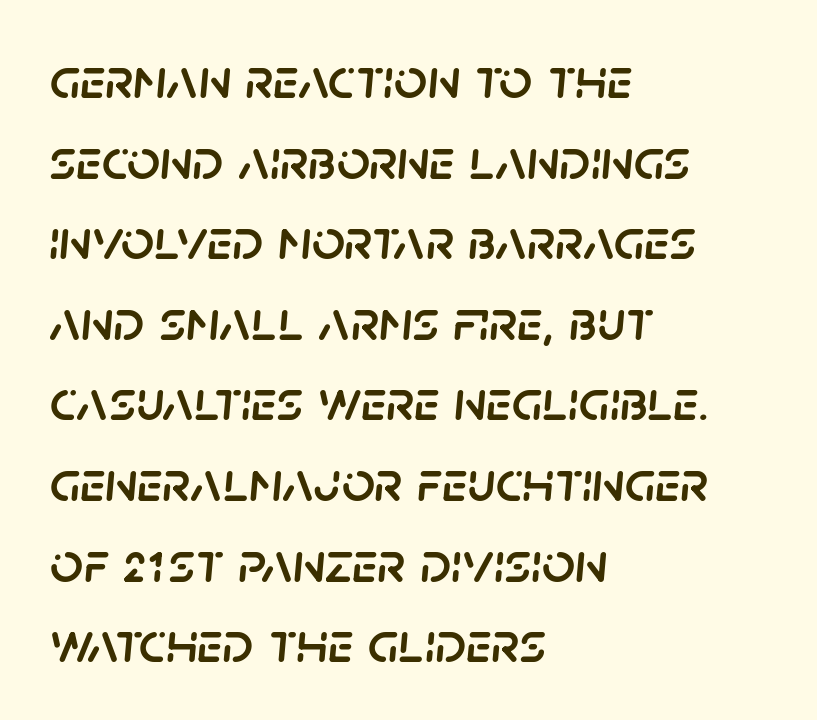
The glyphs are unaccompanied by any horizontal stroke below them. A typesetter would call this proportional, since set widths differ per character. Horizontally, the lines are justified to the leading edge only. Rendered with sloped, italic letterforms.
